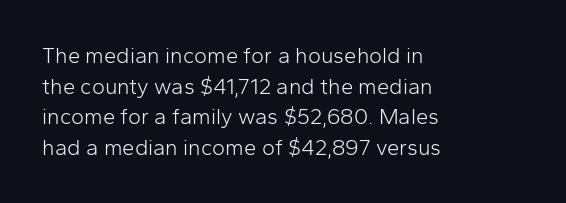
The image shows 22 px text type, upright; set left-aligned, normal line spacing (1.39x), normal letter spacing, not underlined.
